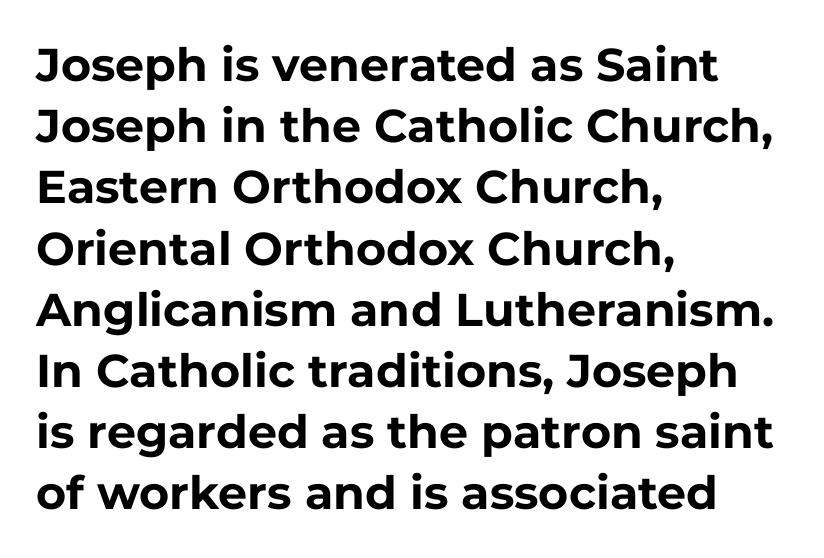
Q: Is the text bold? A: Yes.
Q: Is the text italic (slanted)? A: No, it is upright.
Q: Is the typeface a serif or a sans-serif typeface? A: Sans-serif.
Q: Is the text underlined? A: No.
Q: How is the paragraph aligned? A: Left-aligned.
Q: Is the spacing between letters normal or unusually wide? A: Normal.
Q: Is the spacing between lines tight, normal or loose? A: Normal.
Q: Width (condensed, normal, or wide)? A: Normal.
Q: Stroke contrast? A: Low.
Q: x-height? A: Medium.
Q: Monospaced? A: No.
